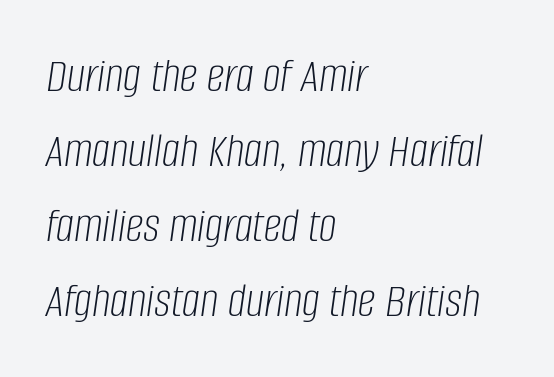
The image shows 50 px light, condensed type, italic (leaning right); set left-aligned, normal line spacing (1.5x), normal letter spacing, not underlined; low stroke contrast and a large x-height.
